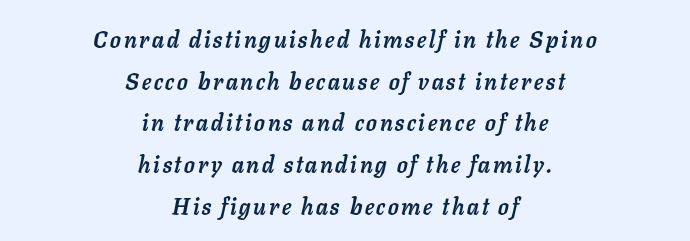
This sample is center-justified, so both line endings float freely. Bold? Absolutely — the strokes are thick and heavy. The letters are slanted; this is an italic face. Quick note: underline off.
